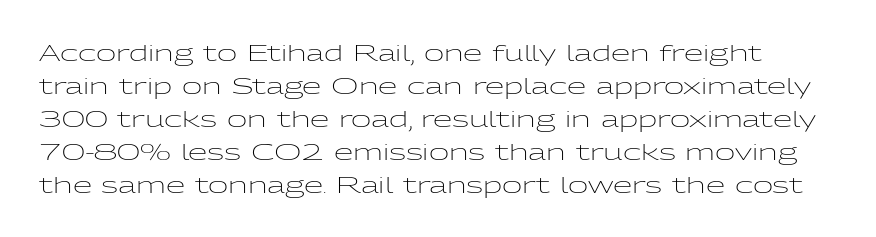
Q: Is the text bold? A: No.
Q: Is the text italic (slanted)? A: No, it is upright.
Q: Is the text underlined? A: No.
Q: Is the spacing between letters normal or unusually wide? A: Normal.
Q: Is the spacing between lines tight, normal or loose? A: Normal.
